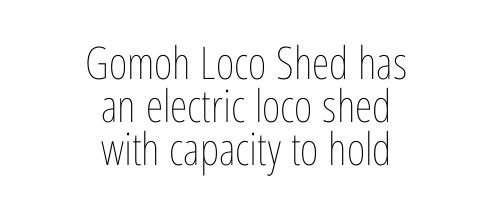
The image shows 45 px thin, condensed type, upright; set centered, tight line spacing (0.96x), normal letter spacing, not underlined; low stroke contrast and a medium x-height.
